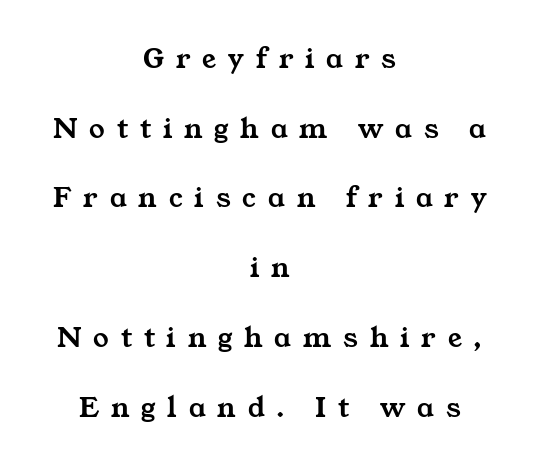
Q: Is the typeface a serif or a sans-serif typeface? A: Serif.
Q: Is the text underlined? A: No.
Q: How is the paragraph aligned? A: Centered.
Q: Is the spacing between letters normal or unusually wide? A: Unusually wide.
Q: Is the spacing between lines tight, normal or loose? A: Loose.
Q: Width (condensed, normal, or wide)? A: Wide.
Q: Stroke contrast? A: Medium.
Q: x-height? A: Medium.
Q: Monospaced? A: No.
